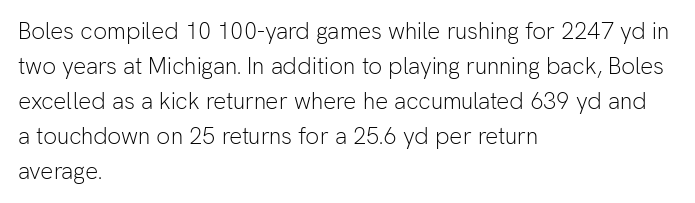
Q: Is the text bold? A: No.
Q: Is the text italic (slanted)? A: No, it is upright.
Q: Is the text underlined? A: No.
Q: How is the paragraph aligned? A: Left-aligned.
Q: Is the spacing between letters normal or unusually wide? A: Normal.
Q: Is the spacing between lines tight, normal or loose? A: Normal.
